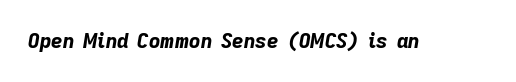
Q: Is the text bold? A: Yes.
Q: Is the text italic (slanted)? A: Yes, it leans right by about 9 degrees.
Q: Is the text underlined? A: No.
Q: Is the spacing between letters normal or unusually wide? A: Normal.
